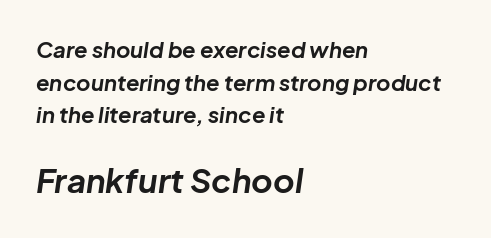
Q: Is the text bold? A: Yes.
Q: Is the text italic (slanted)? A: Yes, it leans right by about 8 degrees.
Q: Is the text underlined? A: No.
Q: How is the paragraph aligned? A: Left-aligned.
Q: Is the spacing between letters normal or unusually wide? A: Normal.
Q: Is the spacing between lines tight, normal or loose? A: Normal.
Q: Which block of text is set in a larger size, the first (top) or the second (bottom)? A: The second (bottom) one.
Q: Width (condensed, normal, or wide)? A: Normal.
Q: Stroke contrast? A: Low.
Q: x-height? A: Medium.
Q: Monospaced? A: No.
